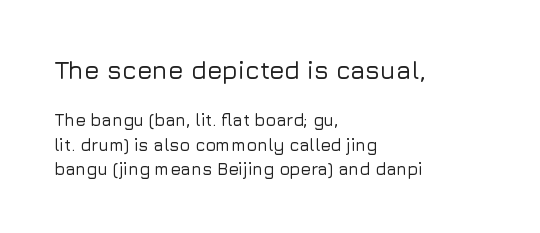
Q: Is the text italic (slanted)? A: No, it is upright.
Q: Is the text underlined? A: No.
Q: How is the paragraph aligned? A: Left-aligned.
Q: Is the spacing between letters normal or unusually wide? A: Normal.
Q: Is the spacing between lines tight, normal or loose? A: Normal.
Q: Which block of text is set in a larger size, the first (top) or the second (bottom)? A: The first (top) one.
